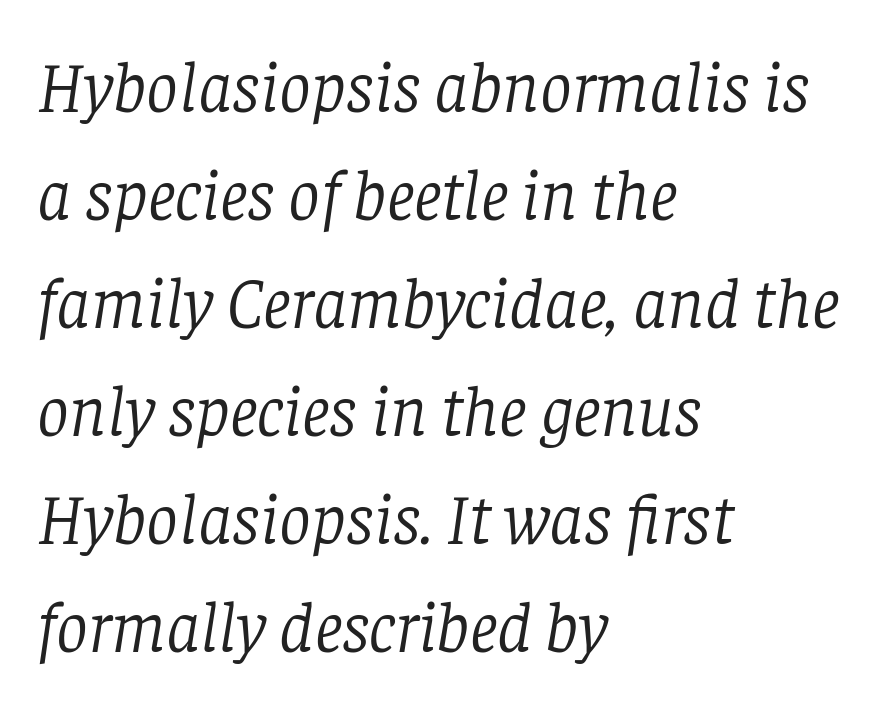
Q: Is the text bold? A: No.
Q: Is the text italic (slanted)? A: Yes, it leans right by about 8 degrees.
Q: Is the typeface a serif or a sans-serif typeface? A: Serif.
Q: Is the text underlined? A: No.
Q: How is the paragraph aligned? A: Left-aligned.
Q: Is the spacing between letters normal or unusually wide? A: Normal.
Q: Is the spacing between lines tight, normal or loose? A: Normal.
Q: Width (condensed, normal, or wide)? A: Normal.
Q: Stroke contrast? A: Low.
Q: x-height? A: Large.
Q: Monospaced? A: No.
